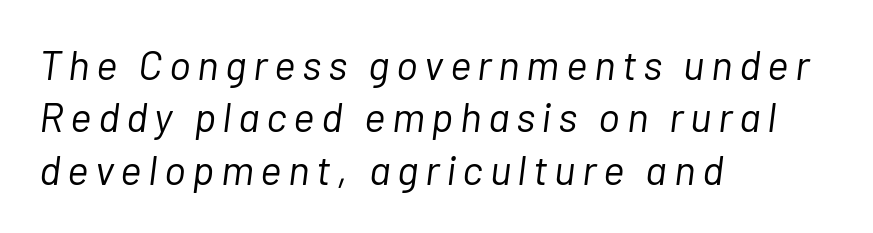
{"italic": "yes", "lean": "right", "slant_degrees": 7, "bold": "no", "weight": "light", "width": "normal", "stroke_contrast": "low", "x_height": "medium", "monospaced": "no", "underline": "no", "align": "left", "line_spacing": "normal", "line_spacing_ratio": 1.28, "glyph_px": 41}
